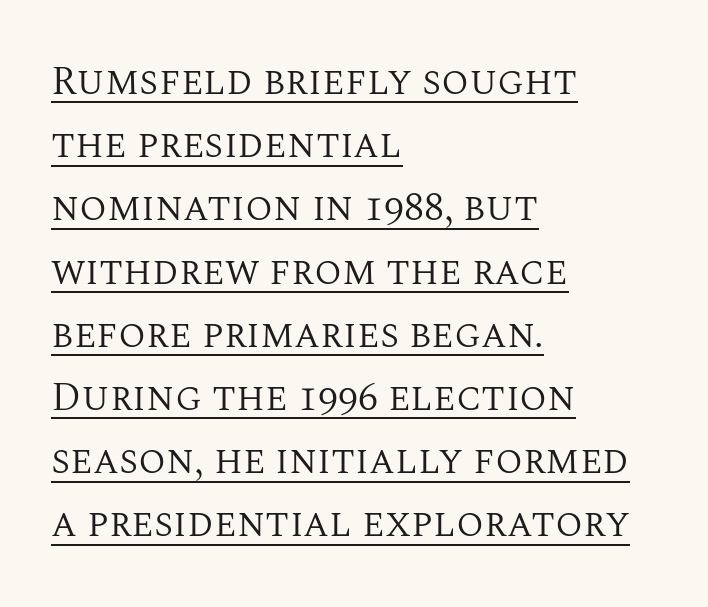
The image shows 40 px regular-weight serif type, upright; set left-aligned, normal line spacing (1.58x), normal letter spacing, underlined; medium stroke contrast and a large x-height.
